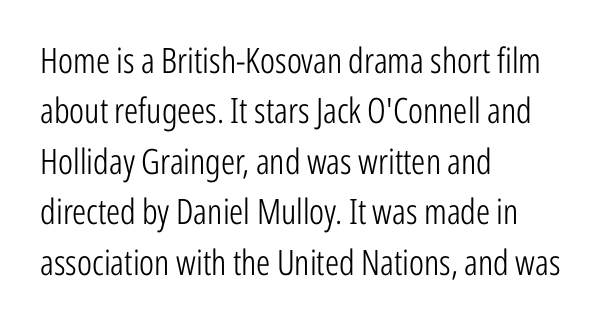
Q: Is the text bold? A: No.
Q: Is the text italic (slanted)? A: No, it is upright.
Q: Is the typeface a serif or a sans-serif typeface? A: Sans-serif.
Q: Is the text underlined? A: No.
Q: How is the paragraph aligned? A: Left-aligned.
Q: Is the spacing between letters normal or unusually wide? A: Normal.
Q: Is the spacing between lines tight, normal or loose? A: Normal.
Q: Width (condensed, normal, or wide)? A: Condensed.
Q: Stroke contrast? A: Low.
Q: x-height? A: Medium.
Q: Monospaced? A: No.
